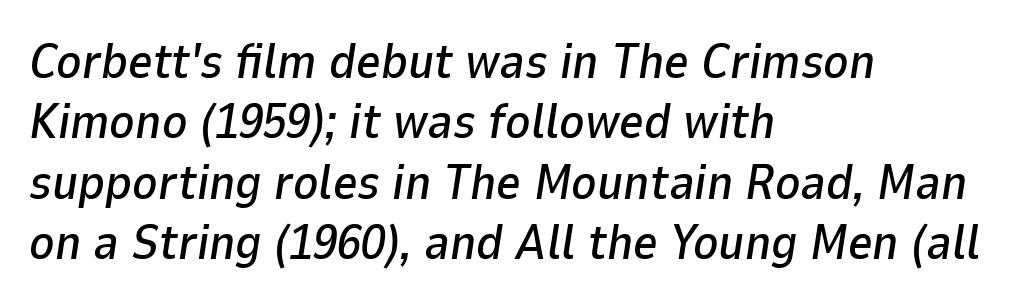
{"italic": "yes", "lean": "right", "slant_degrees": 9, "width": "normal", "stroke_contrast": "low", "x_height": "medium", "monospaced": "no", "underline": "no", "align": "left", "line_spacing": "normal", "line_spacing_ratio": 1.26, "letter_spacing": "normal", "letter_spacing_em": 0.0, "glyph_px": 48}
